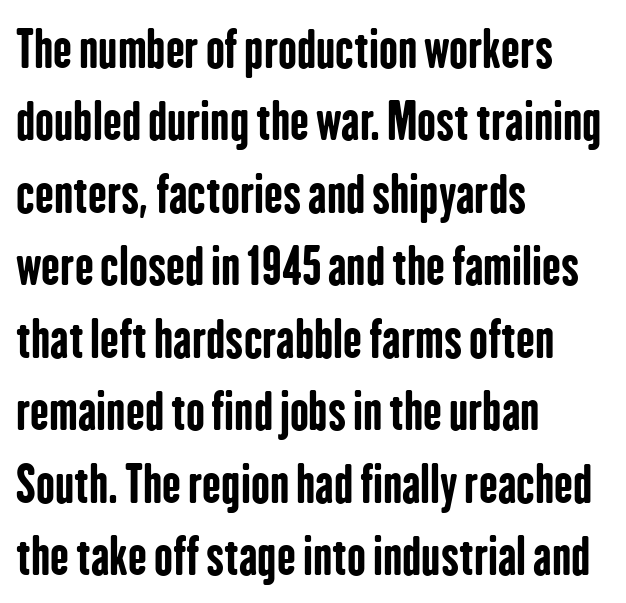
The image shows 50 px bold, condensed sans-serif type, upright; set left-aligned, normal line spacing (1.45x), normal letter spacing, not underlined; low stroke contrast and a medium x-height.
